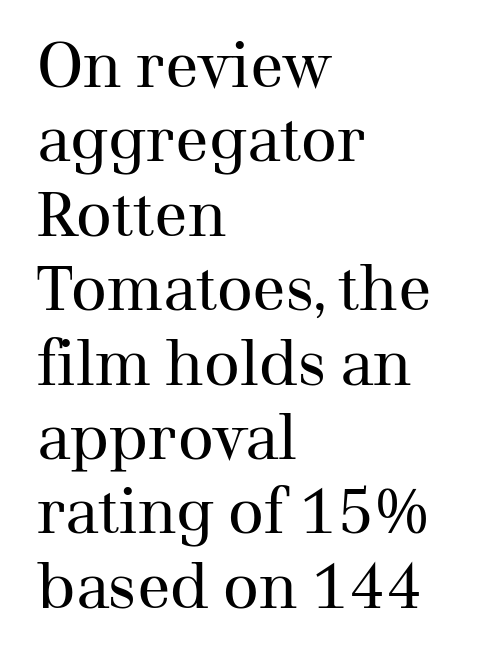
The image shows 62 px regular-weight serif type, upright; set left-aligned, line spacing 1.2x, normal letter spacing, not underlined; medium stroke contrast and a medium x-height.
